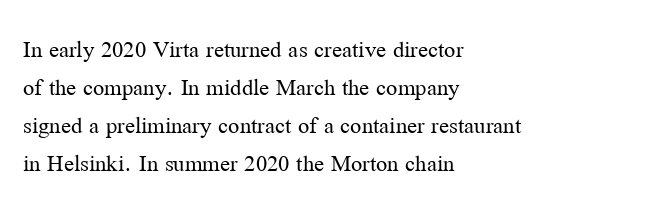
Q: Is the text bold? A: No.
Q: Is the text italic (slanted)? A: No, it is upright.
Q: Is the text underlined? A: No.
Q: How is the paragraph aligned? A: Left-aligned.
Q: Is the spacing between letters normal or unusually wide? A: Normal.
Q: Is the spacing between lines tight, normal or loose? A: Normal.
